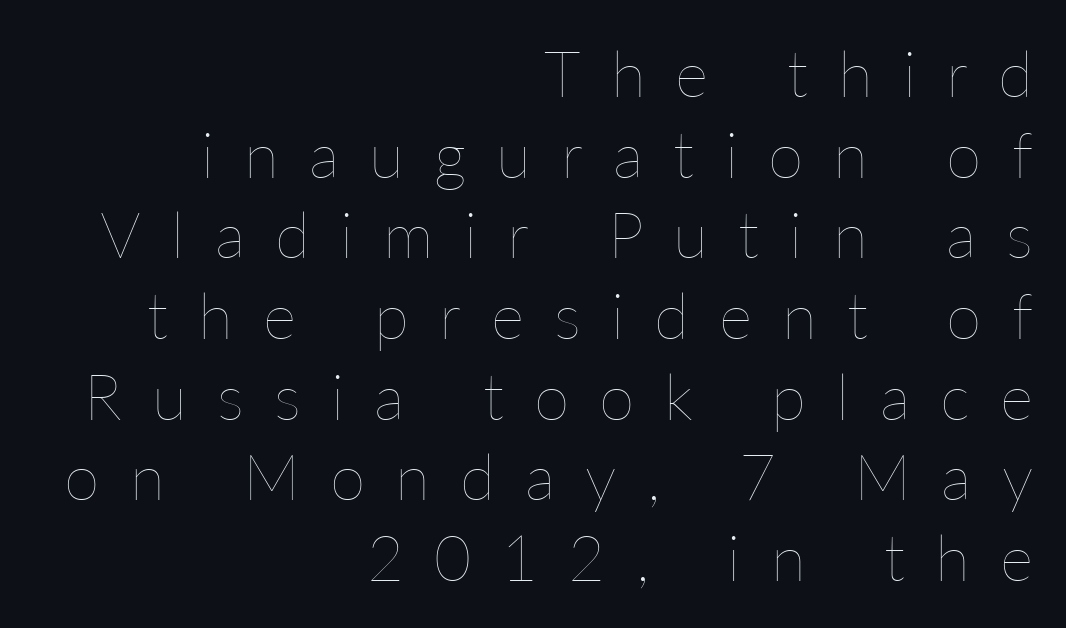
{"italic": "no", "bold": "no", "weight": "thin", "width": "normal", "stroke_contrast": "low", "x_height": "medium", "monospaced": "no", "underline": "no", "align": "right", "line_spacing": "normal", "line_spacing_ratio": 1.26, "letter_spacing": "wide", "letter_spacing_em": 0.47, "glyph_px": 64}
